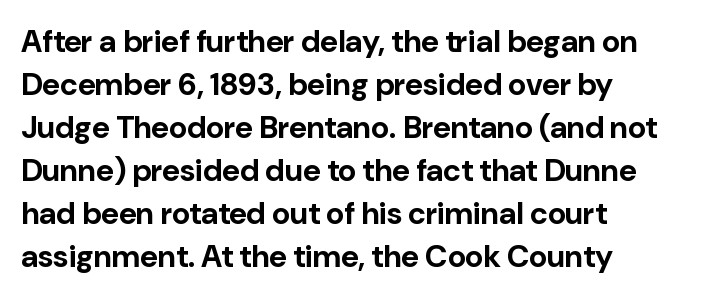
{"serif": "no", "italic": "no", "bold": "yes", "weight": "bold", "width": "normal", "stroke_contrast": "low", "x_height": "medium", "monospaced": "no", "underline": "no", "align": "left", "line_spacing": "normal", "line_spacing_ratio": 1.39, "letter_spacing": "normal", "letter_spacing_em": 0.0, "glyph_px": 31}
